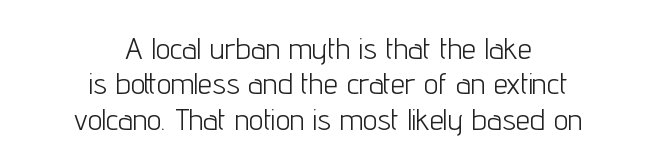
{"serif": "no", "italic": "no", "bold": "no", "weight": "light", "width": "condensed", "stroke_contrast": "low", "x_height": "medium", "monospaced": "no", "underline": "no", "align": "center", "line_spacing_ratio": 1.22, "letter_spacing": "normal", "letter_spacing_em": 0.0, "glyph_px": 29}
